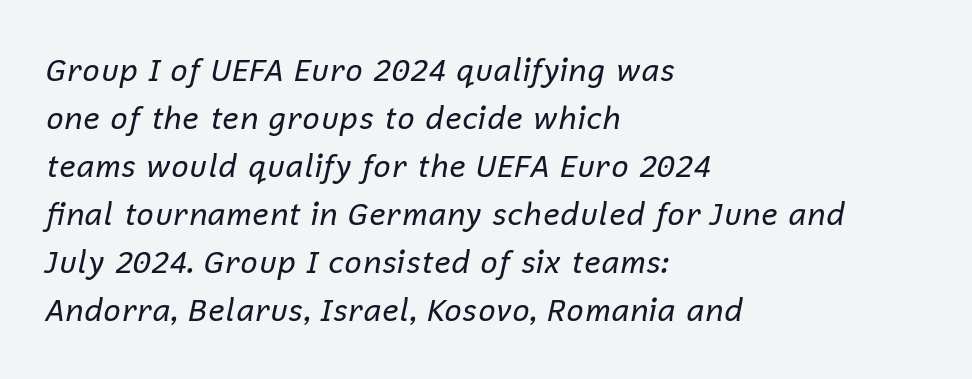
The image shows 31 px regular-weight type, italic (leaning right); set left-aligned, normal line spacing (1.55x), normal letter spacing, not underlined; low stroke contrast and a medium x-height.
